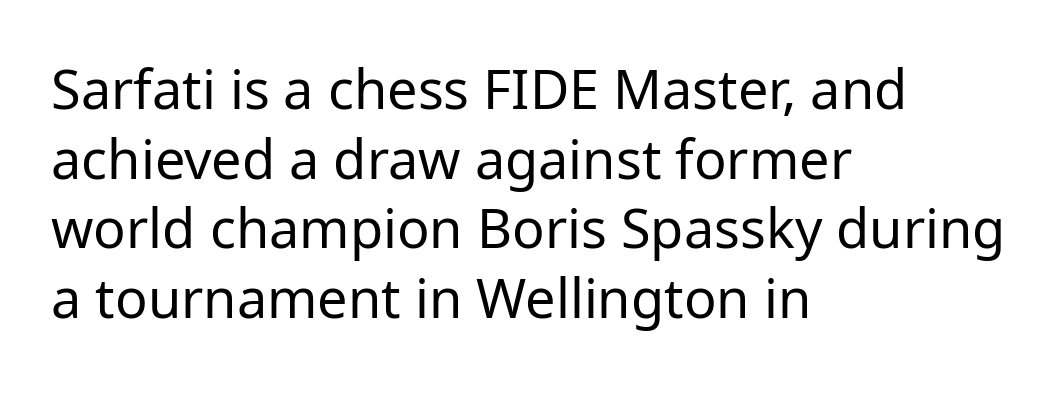
The image shows 54 px regular-weight sans-serif type, upright; set left-aligned, normal line spacing (1.29x), normal letter spacing, not underlined; low stroke contrast and a medium x-height.
